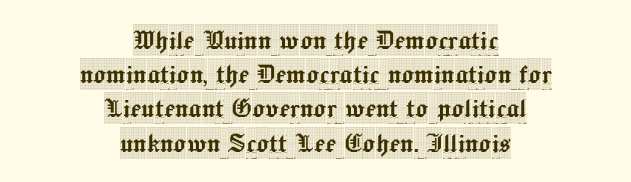
The image shows 32 px condensed serif type, upright; set centered, tight line spacing (1.07x), normal letter spacing, not underlined; a large x-height.
